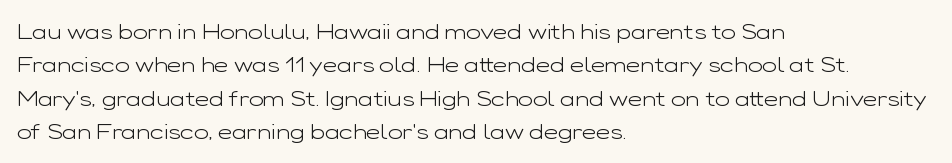
Q: Is the text bold? A: No.
Q: Is the text italic (slanted)? A: No, it is upright.
Q: Is the text underlined? A: No.
Q: How is the paragraph aligned? A: Left-aligned.
Q: Is the spacing between letters normal or unusually wide? A: Normal.
Q: Is the spacing between lines tight, normal or loose? A: Normal.
